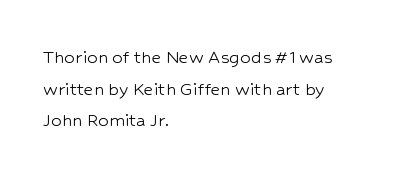
Q: Is the text bold? A: No.
Q: Is the text italic (slanted)? A: No, it is upright.
Q: Is the text underlined? A: No.
Q: How is the paragraph aligned? A: Left-aligned.
Q: Is the spacing between letters normal or unusually wide? A: Normal.
Q: Is the spacing between lines tight, normal or loose? A: Normal.
